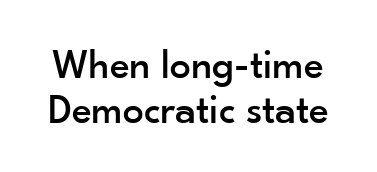
The words here are not underlined. Think of a printed novel: that variable character pitch is what you see here. Examine the stroke ends and you'll find no serifs. The space between consecutive lines is stingy. In terms of letterspacing, this is plain default setting.
